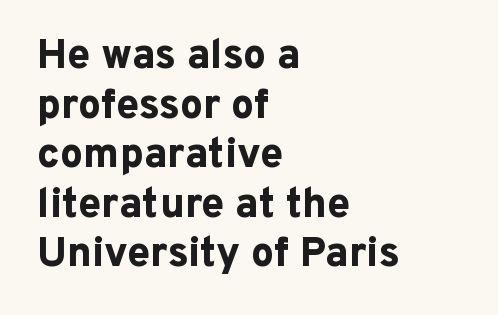
Q: Is the text bold? A: Yes.
Q: Is the text italic (slanted)? A: No, it is upright.
Q: Is the typeface a serif or a sans-serif typeface? A: Sans-serif.
Q: Is the text underlined? A: No.
Q: How is the paragraph aligned? A: Left-aligned.
Q: Is the spacing between letters normal or unusually wide? A: Normal.
Q: Width (condensed, normal, or wide)? A: Normal.
Q: Stroke contrast? A: Low.
Q: x-height? A: Medium.
Q: Monospaced? A: No.
